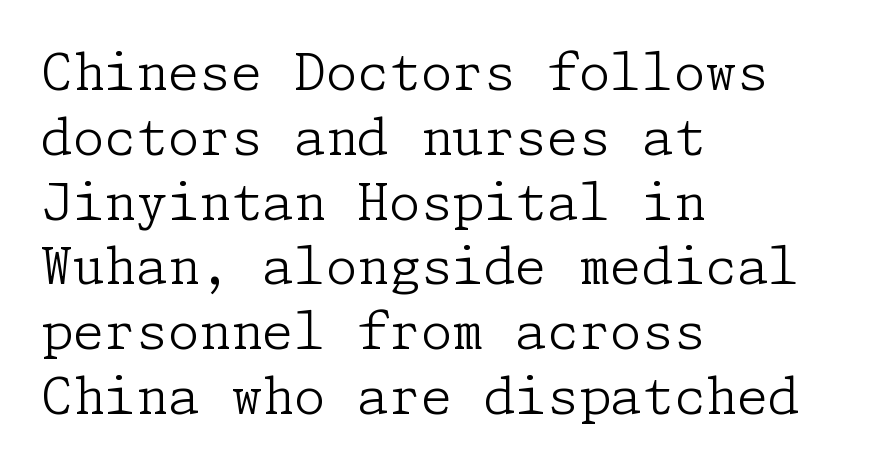
The letterforms sit at book weight or below. Is there any slant? The stems are plumb. Plain, unruled lines of type. All the whitespace from short lines collects on the right. You can tell from the footed stems that serif type was used.
